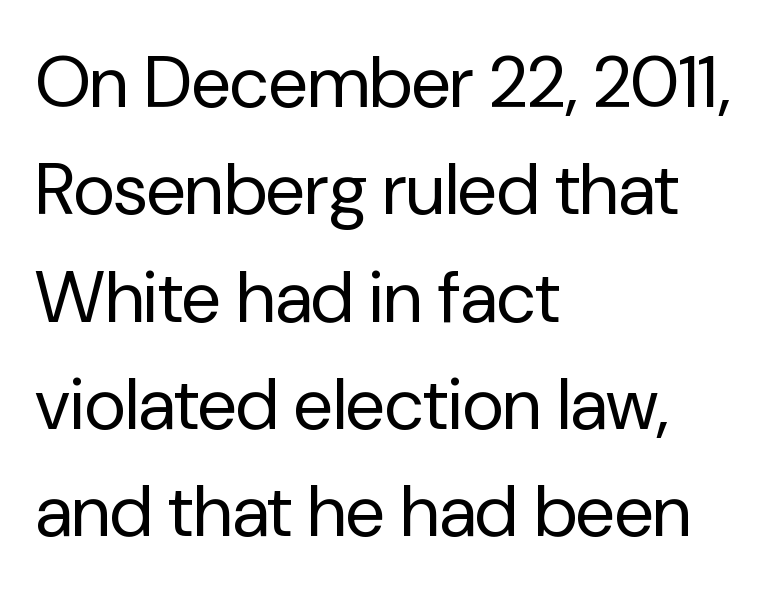
Q: Is the text bold? A: No.
Q: Is the text italic (slanted)? A: No, it is upright.
Q: Is the typeface a serif or a sans-serif typeface? A: Sans-serif.
Q: Is the text underlined? A: No.
Q: How is the paragraph aligned? A: Left-aligned.
Q: Is the spacing between letters normal or unusually wide? A: Normal.
Q: Is the spacing between lines tight, normal or loose? A: Normal.
Q: Width (condensed, normal, or wide)? A: Normal.
Q: Stroke contrast? A: Low.
Q: x-height? A: Medium.
Q: Monospaced? A: No.
